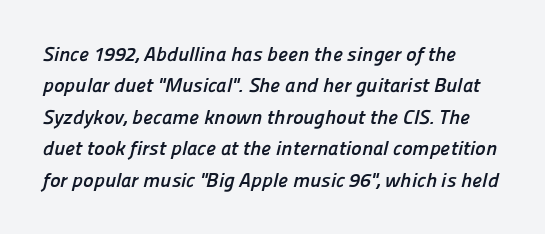
{"bold": "yes", "underline": "no", "align": "left", "line_spacing": "normal", "line_spacing_ratio": 1.57, "letter_spacing": "normal", "letter_spacing_em": 0.0, "glyph_px": 20}
